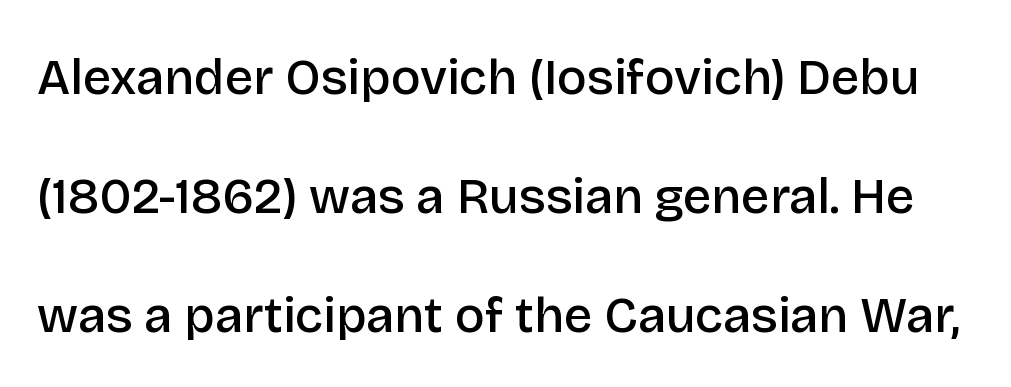
The image shows 50 px semibold sans-serif type, upright; set loose line spacing (2.38x), normal letter spacing, not underlined; low stroke contrast and a large x-height.
